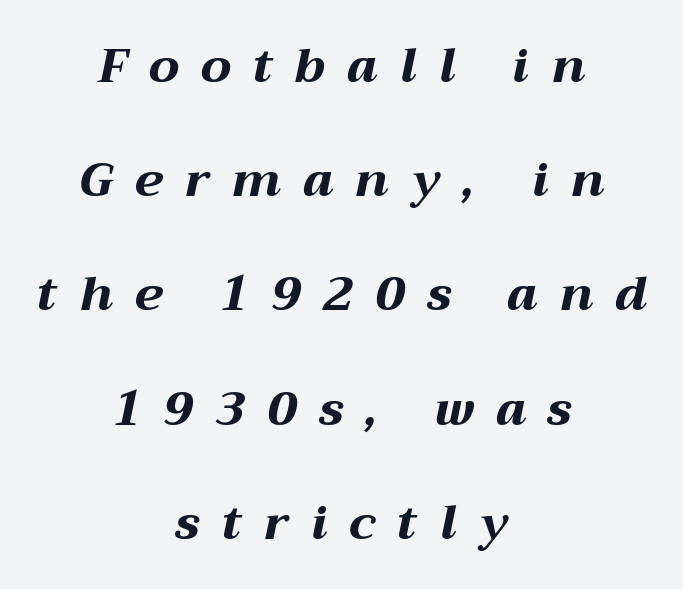
{"italic": "yes", "lean": "right", "slant_degrees": 12, "bold": "yes", "weight": "bold", "width": "wide", "stroke_contrast": "medium", "x_height": "medium", "monospaced": "no", "underline": "no", "align": "center", "line_spacing": "loose", "line_spacing_ratio": 2.38, "letter_spacing": "wide", "letter_spacing_em": 0.46, "glyph_px": 48}
